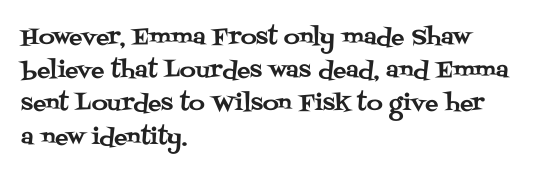
{"italic": "no", "underline": "no", "align": "left", "line_spacing": "normal", "line_spacing_ratio": 1.51, "letter_spacing": "normal", "letter_spacing_em": 0.0, "glyph_px": 22}
